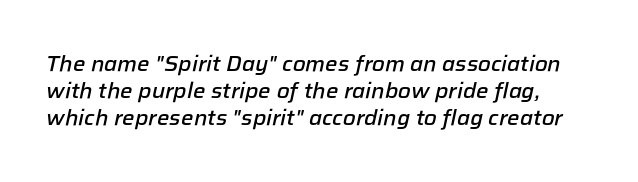
Here the glyphs are tracked normally, forming tight word shapes. These words are printed semibold, heavier than regular yet not bold. The specimen omits any rule beneath the text block's lines. Characters are canted at an angle relative to the baseline's perpendicular.
